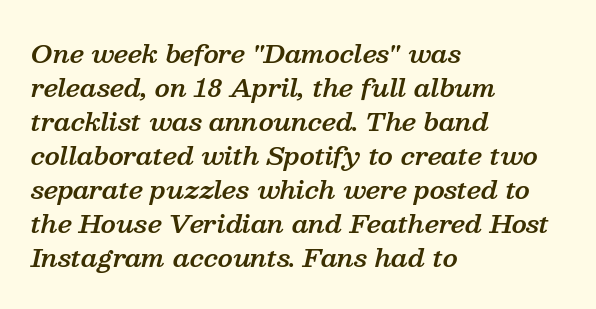
{"italic": "yes", "lean": "right", "slant_degrees": 13, "bold": "semi", "underline": "no", "align": "left", "line_spacing": "normal", "line_spacing_ratio": 1.36, "letter_spacing": "normal", "letter_spacing_em": 0.0, "glyph_px": 25}
